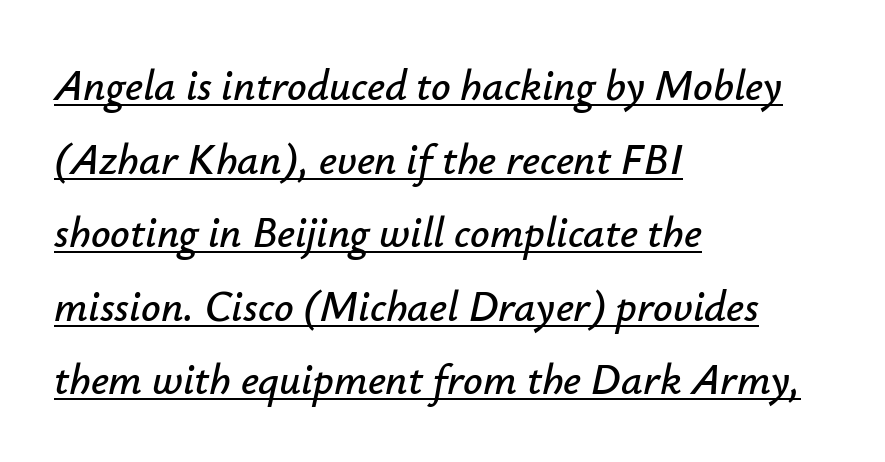
The image shows 43 px text type, italic (leaning right); set left-aligned, line spacing 1.71x, normal letter spacing, underlined; low stroke contrast and a small x-height.
